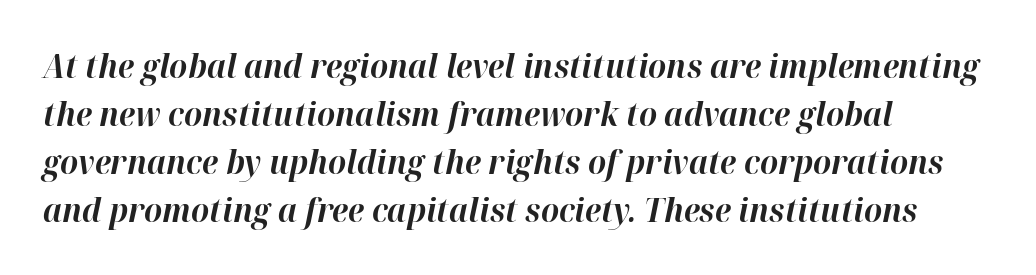
Q: Is the text bold? A: Yes.
Q: Is the text italic (slanted)? A: Yes, it leans right by about 12 degrees.
Q: Is the text underlined? A: No.
Q: How is the paragraph aligned? A: Left-aligned.
Q: Is the spacing between letters normal or unusually wide? A: Normal.
Q: Is the spacing between lines tight, normal or loose? A: Normal.
Q: Width (condensed, normal, or wide)? A: Normal.
Q: Stroke contrast? A: High.
Q: x-height? A: Medium.
Q: Monospaced? A: No.
